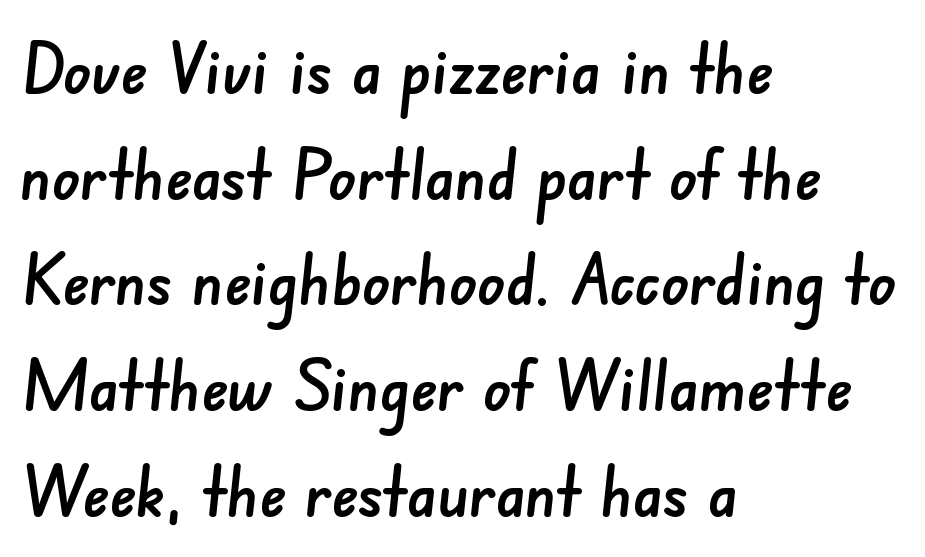
Q: Is the typeface a serif or a sans-serif typeface? A: Sans-serif.
Q: Is the text underlined? A: No.
Q: How is the paragraph aligned? A: Left-aligned.
Q: Is the spacing between letters normal or unusually wide? A: Normal.
Q: Is the spacing between lines tight, normal or loose? A: Normal.
Q: Width (condensed, normal, or wide)? A: Normal.
Q: Stroke contrast? A: Low.
Q: x-height? A: Small.
Q: Monospaced? A: No.
